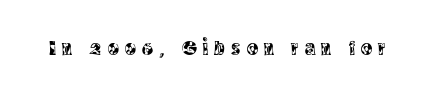
Q: Is the text italic (slanted)? A: No, it is upright.
Q: Is the text underlined? A: No.
Q: Is the spacing between letters normal or unusually wide? A: Unusually wide.
